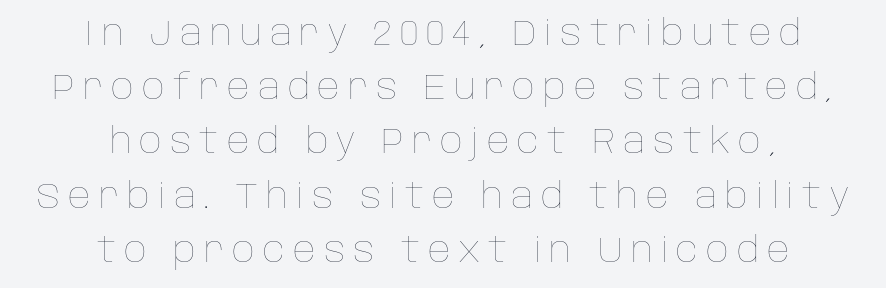
The image shows 35 px thin type, upright; set centered, normal line spacing (1.55x), unusually wide letter spacing (+0.23 em), not underlined; low stroke contrast and a large x-height.
